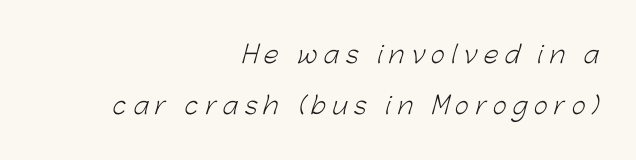
The image shows 24 px text type; set right-aligned, loose line spacing (2.14x), unusually wide letter spacing (+0.27 em), not underlined.
